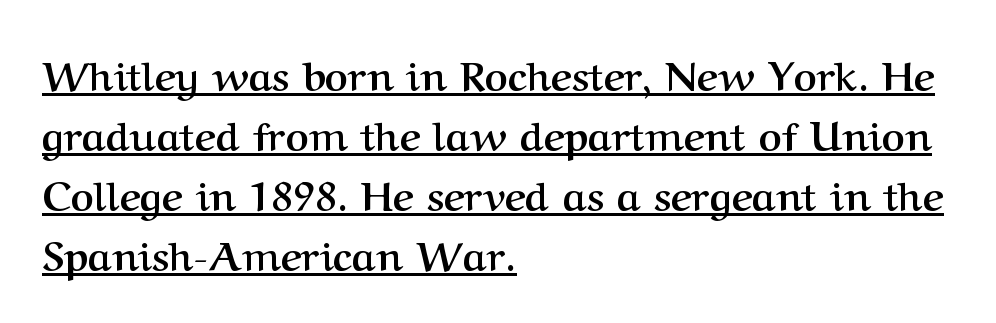
Q: Is the text bold? A: Yes.
Q: Is the text italic (slanted)? A: No, it is upright.
Q: Is the typeface a serif or a sans-serif typeface? A: Serif.
Q: Is the text underlined? A: Yes.
Q: How is the paragraph aligned? A: Left-aligned.
Q: Is the spacing between letters normal or unusually wide? A: Normal.
Q: Is the spacing between lines tight, normal or loose? A: Normal.
Q: Width (condensed, normal, or wide)? A: Normal.
Q: Stroke contrast? A: Medium.
Q: x-height? A: Medium.
Q: Monospaced? A: No.
